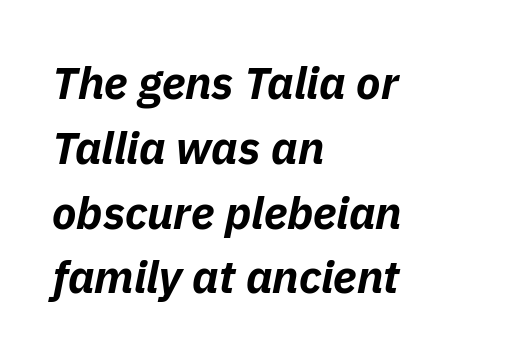
This sample uses an oblique cut, with every glyph tilted off the vertical. The strokes are fattened all the way to bold. The glyphs are unaccompanied by any horizontal stroke below them. Leading matches the norm, producing a regular column. This rendering leaves character spacing at its baseline value.
